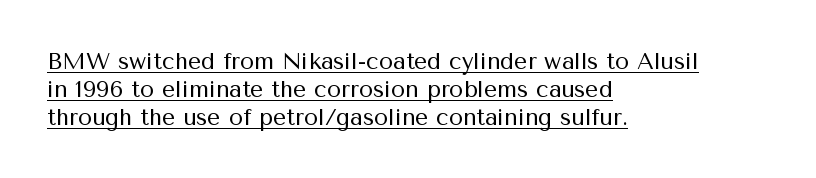
This sample uses an upright cut, with every glyph sitting square on the baseline. The type is set solid horizontally, with unmodified tracking. Nothing heavy about these letters — not bold at all. Like a heading marked for emphasis, these lines bear an underscore. One-word summary of the alignment: left.
